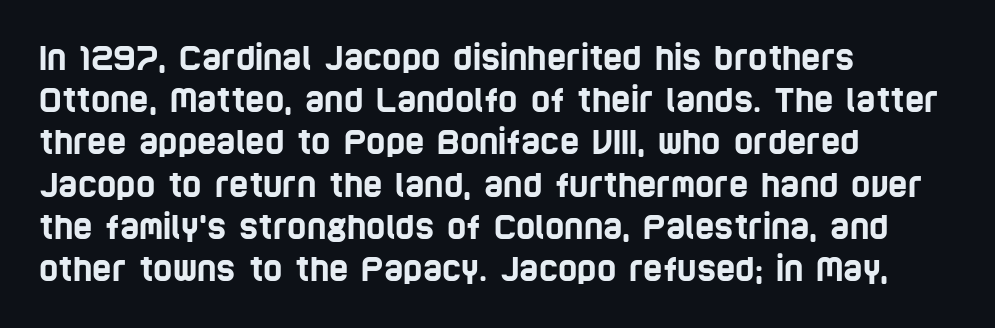
The image shows 33 px condensed sans-serif type; set left-aligned, normal line spacing (1.28x), normal letter spacing, not underlined; low stroke contrast and a large x-height.
